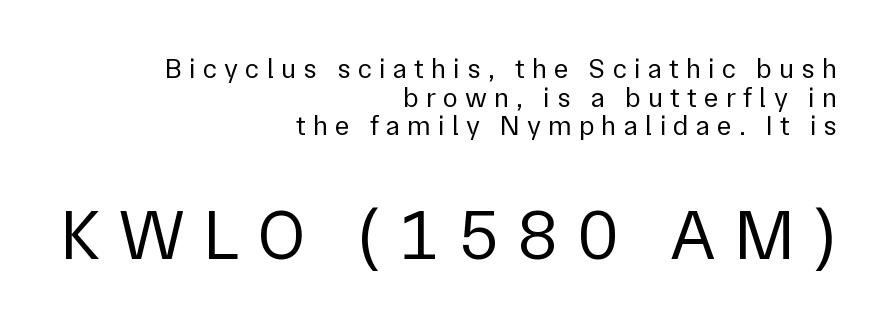
The image shows 70 px regular-weight sans-serif type, upright; set right-aligned, tight line spacing (1.02x), unusually wide letter spacing (+0.25 em), not underlined; the second (bottom) block is 2.5x larger; low stroke contrast and a medium x-height.
